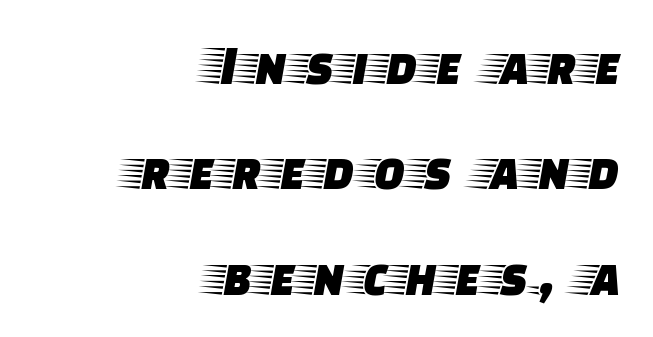
Q: Is the text italic (slanted)? A: Yes.
Q: Is the typeface a serif or a sans-serif typeface? A: Serif.
Q: Is the text underlined? A: No.
Q: How is the paragraph aligned? A: Right-aligned.
Q: Width (condensed, normal, or wide)? A: Wide.
Q: Stroke contrast? A: Low.
Q: x-height? A: Large.
Q: Monospaced? A: No.
